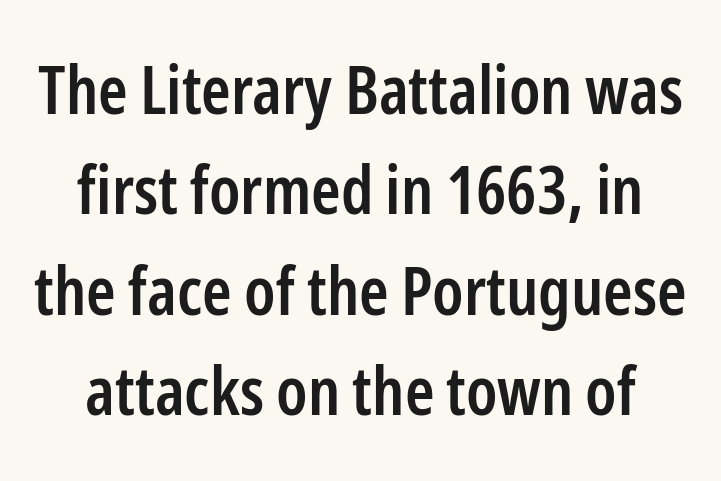
{"serif": "no", "italic": "no", "bold": "semi", "weight": "semibold", "width": "condensed", "stroke_contrast": "low", "x_height": "medium", "monospaced": "no", "underline": "no", "line_spacing": "normal", "line_spacing_ratio": 1.5, "letter_spacing": "normal", "letter_spacing_em": 0.0, "glyph_px": 67}
